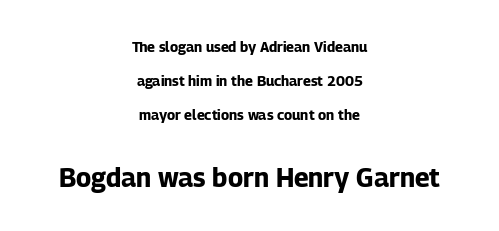
{"italic": "no", "bold": "yes", "underline": "no", "align": "center", "line_spacing": "loose", "line_spacing_ratio": 2.43, "letter_spacing": "normal", "letter_spacing_em": 0.0, "larger_block": "second", "size_ratio": 1.86, "glyph_px": 26}
